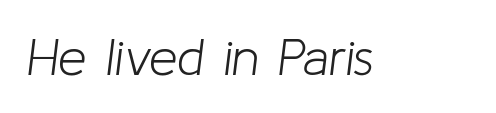
{"italic": "yes", "lean": "right", "slant_degrees": 8, "bold": "no", "weight": "light", "width": "normal", "stroke_contrast": "low", "x_height": "medium", "monospaced": "no", "underline": "no", "letter_spacing": "normal", "letter_spacing_em": 0.0, "glyph_px": 51}
